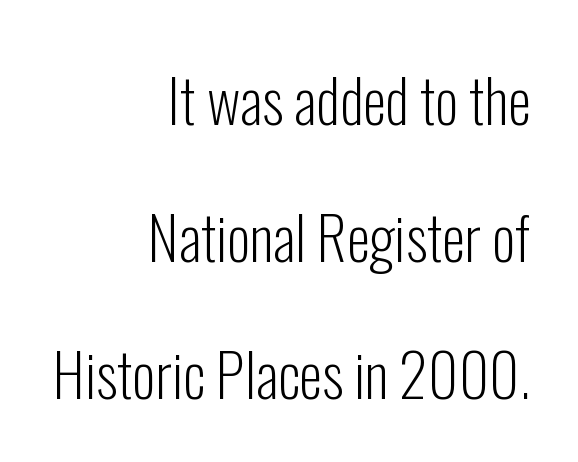
{"serif": "no", "italic": "no", "bold": "no", "weight": "light", "width": "condensed", "stroke_contrast": "low", "x_height": "medium", "monospaced": "no", "underline": "no", "align": "right", "line_spacing": "loose", "line_spacing_ratio": 2.32, "letter_spacing": "normal", "letter_spacing_em": 0.0, "glyph_px": 59}
